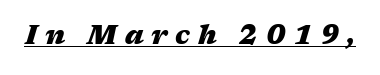
The image shows 26 px bold type, italic (leaning right); set unusually wide letter spacing (+0.3 em), underlined.
